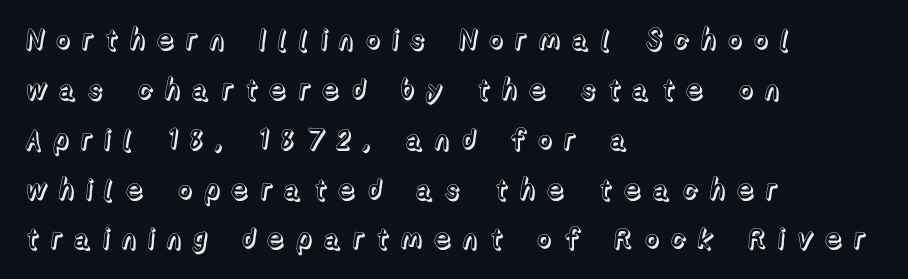
Q: Is the text italic (slanted)? A: Yes.
Q: Is the text underlined? A: No.
Q: How is the paragraph aligned? A: Left-aligned.
Q: Is the spacing between letters normal or unusually wide? A: Unusually wide.
Q: Width (condensed, normal, or wide)? A: Normal.
Q: x-height? A: Medium.
Q: Monospaced? A: No.
